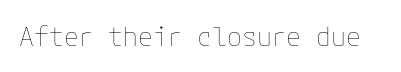
{"italic": "no", "bold": "no", "underline": "no", "letter_spacing": "normal", "letter_spacing_em": 0.0, "glyph_px": 27}
